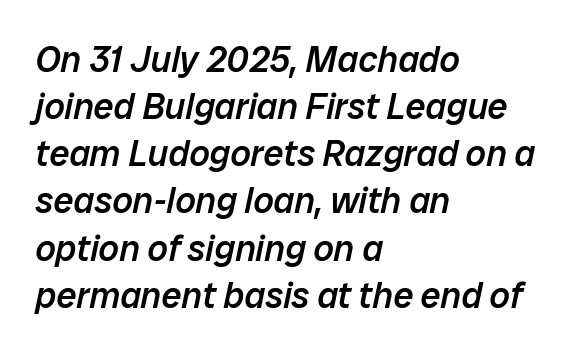
Varying glyph widths throughout — classic text-font behaviour. The horizontal fit of the characters is conventional and even. There's an unmistakable incline to the writing here. Nobody drew a line under any word here.
